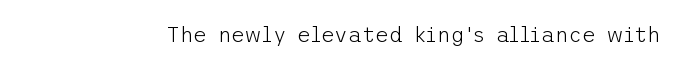
The passage shown is not underscored anywhere. The font's upright variant was chosen for this text. Stems here are at most as thick as an everyday book face. Observe the ordinary spacing: letters are neighbours, not strangers.
